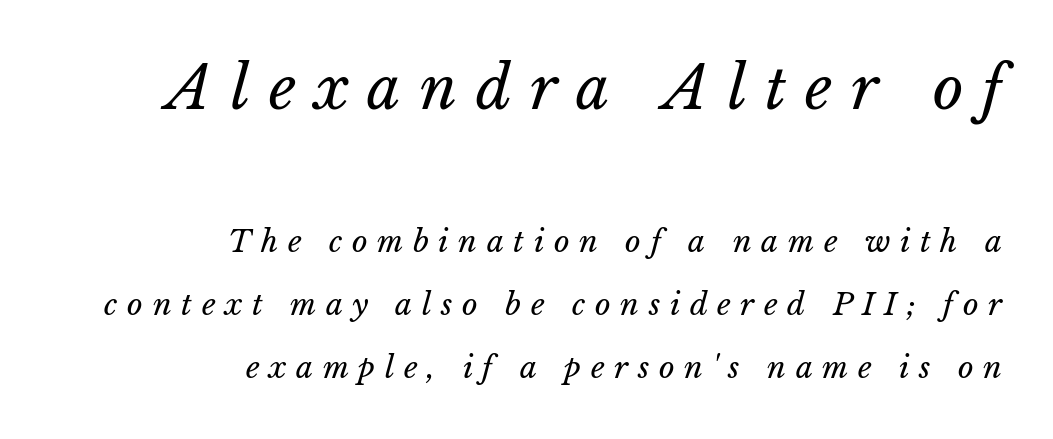
A student would notice the top passage is typeset larger than what follows. These lines have a slow, spaced-out rhythm from letter to letter. Each letter keeps its own natural width here, so spacing adapts to shape. The passage shown stacks its lines with a broad gap. You can tell it's italic because the verticals aren't actually vertical.
